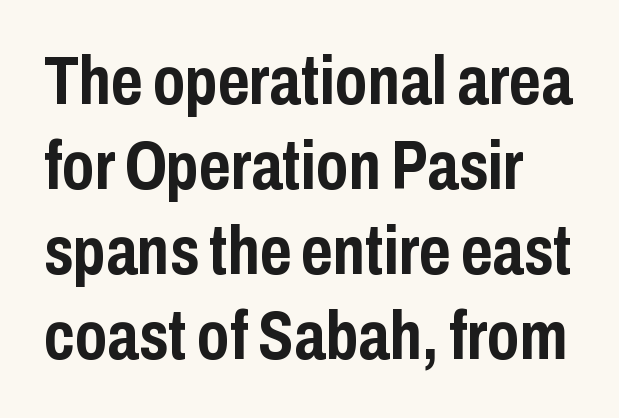
Emphasis by weight is at full strength: bold. The tracking reads as untouched default to a designer's eye. Line spacing here is normal. You can tell it's not italic because the verticals are truly vertical. Descenders hang freely into open space. Here the designer chose a conventional face with non-uniform glyph widths.
